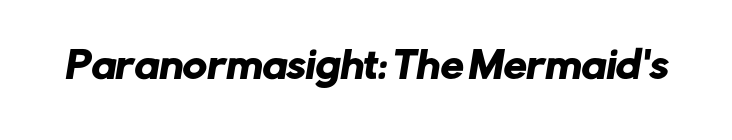
You can tell from the bare stems that sans-serif type was used. The specimen omits any rule beneath the text block's lines. Think of a printed novel: that variable character pitch is what you see here. Tracking value appears to be zero — textbook default spacing.
